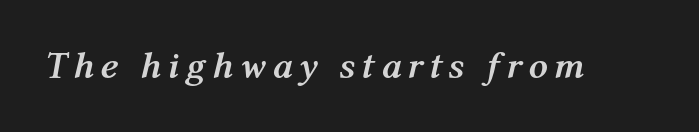
The image shows 38 px semibold type, italic (leaning right); set not underlined; medium stroke contrast and a medium x-height.
